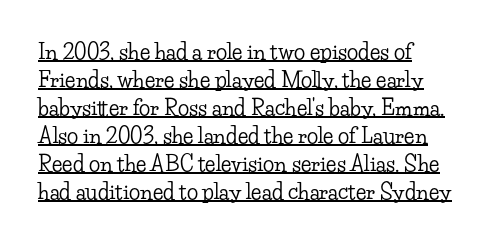
The image shows 21 px text type, upright; set left-aligned, normal line spacing (1.33x), normal letter spacing, underlined.
